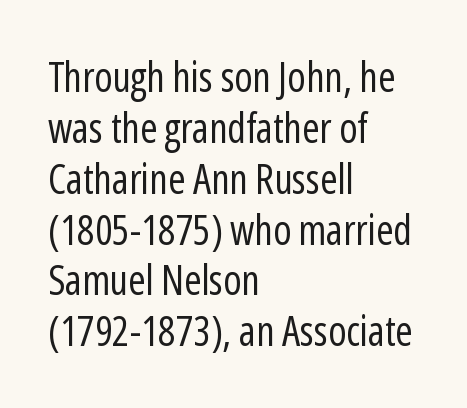
The image shows 41 px regular-weight, condensed sans-serif type, upright; set left-aligned, line spacing 1.24x, normal letter spacing, not underlined; low stroke contrast and a medium x-height.
